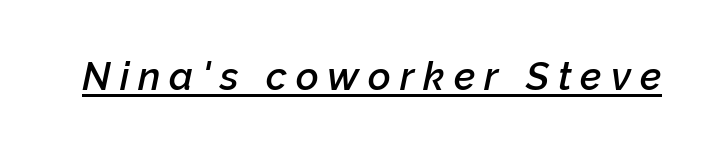
Q: Is the text bold? A: Semi-bold.
Q: Is the text italic (slanted)? A: Yes, it leans right by about 12 degrees.
Q: Is the text underlined? A: Yes.
Q: Is the spacing between letters normal or unusually wide? A: Unusually wide.
Q: Width (condensed, normal, or wide)? A: Normal.
Q: Stroke contrast? A: Low.
Q: x-height? A: Medium.
Q: Monospaced? A: No.
